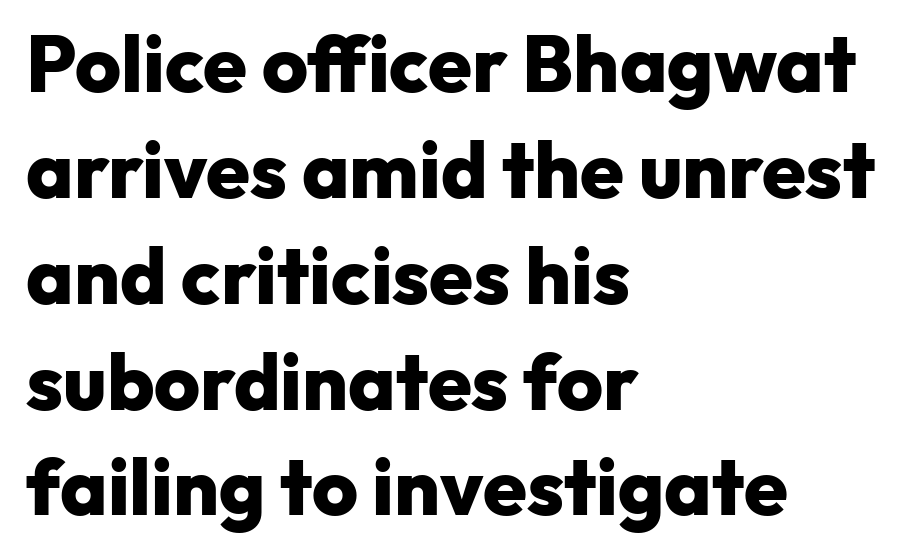
The image shows 79 px heavy sans-serif type, upright; set left-aligned, normal line spacing (1.34x), normal letter spacing, not underlined; low stroke contrast and a medium x-height.
